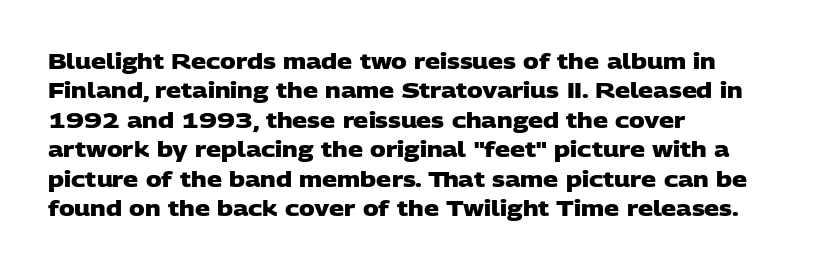
Quick note: interline space is typical. These lines are set flush left with a ragged right edge. Nothing unusual about the tracking: characters are spaced as the font intends. Decoration check: the copy has no underline. Heavy, bold letterforms.
